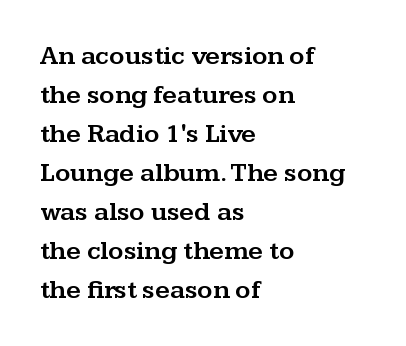
Q: Is the text italic (slanted)? A: No, it is upright.
Q: Is the text underlined? A: No.
Q: How is the paragraph aligned? A: Left-aligned.
Q: Is the spacing between letters normal or unusually wide? A: Normal.
Q: Is the spacing between lines tight, normal or loose? A: Normal.
